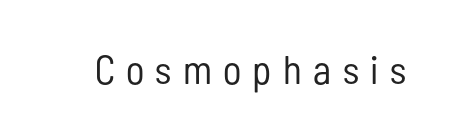
Q: Is the text bold? A: No.
Q: Is the text italic (slanted)? A: No, it is upright.
Q: Is the typeface a serif or a sans-serif typeface? A: Sans-serif.
Q: Is the text underlined? A: No.
Q: Is the spacing between letters normal or unusually wide? A: Unusually wide.
Q: Width (condensed, normal, or wide)? A: Condensed.
Q: Stroke contrast? A: Low.
Q: x-height? A: Medium.
Q: Monospaced? A: No.
